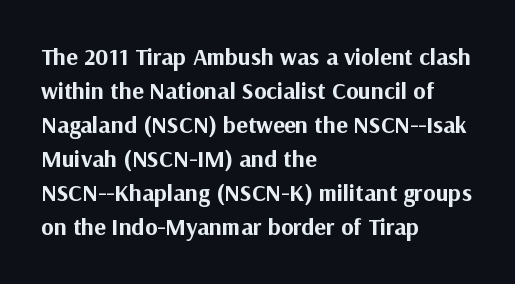
{"italic": "no", "bold": "yes", "underline": "no", "align": "left", "line_spacing": "normal", "line_spacing_ratio": 1.42, "letter_spacing": "normal", "letter_spacing_em": 0.0, "glyph_px": 24}
